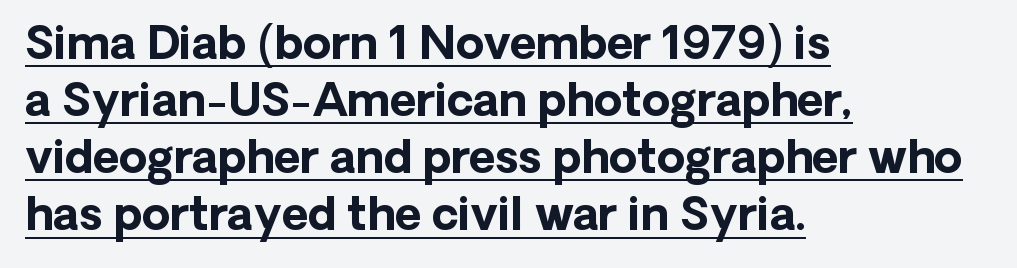
These lines sit exactly where default settings would place them. These lines are rendered in a variable-pitch font. These lines stack with their left ends in a neat column. The words here are underlined. In terms of letterform style, serifs are entirely absent.
